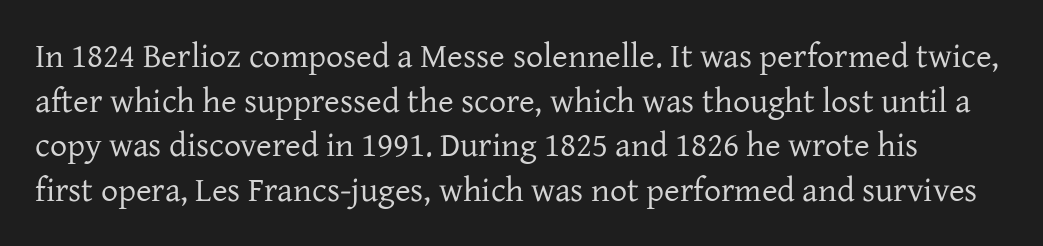
Q: Is the text bold? A: No.
Q: Is the text italic (slanted)? A: No, it is upright.
Q: Is the typeface a serif or a sans-serif typeface? A: Serif.
Q: Is the text underlined? A: No.
Q: Is the spacing between letters normal or unusually wide? A: Normal.
Q: Is the spacing between lines tight, normal or loose? A: Normal.
Q: Width (condensed, normal, or wide)? A: Normal.
Q: Stroke contrast? A: Low.
Q: x-height? A: Medium.
Q: Monospaced? A: No.
